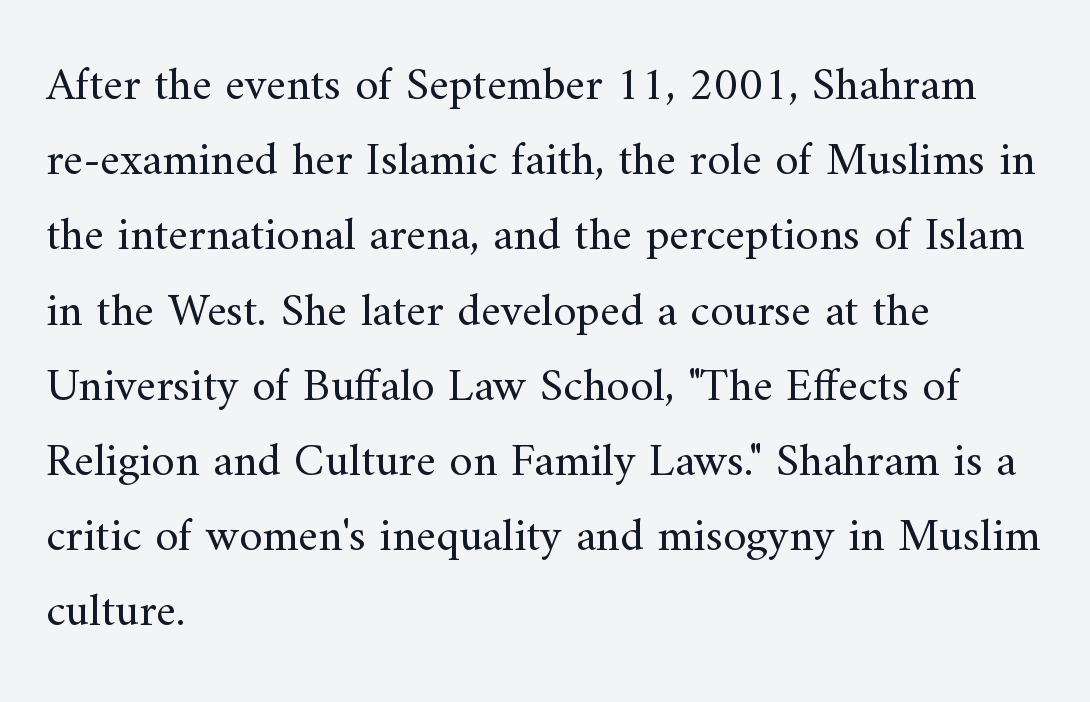
{"serif": "yes", "italic": "no", "bold": "no", "weight": "regular", "width": "normal", "stroke_contrast": "medium", "x_height": "small", "monospaced": "no", "underline": "no", "align": "left", "line_spacing": "normal", "line_spacing_ratio": 1.6, "letter_spacing": "normal", "letter_spacing_em": 0.0, "glyph_px": 47}
